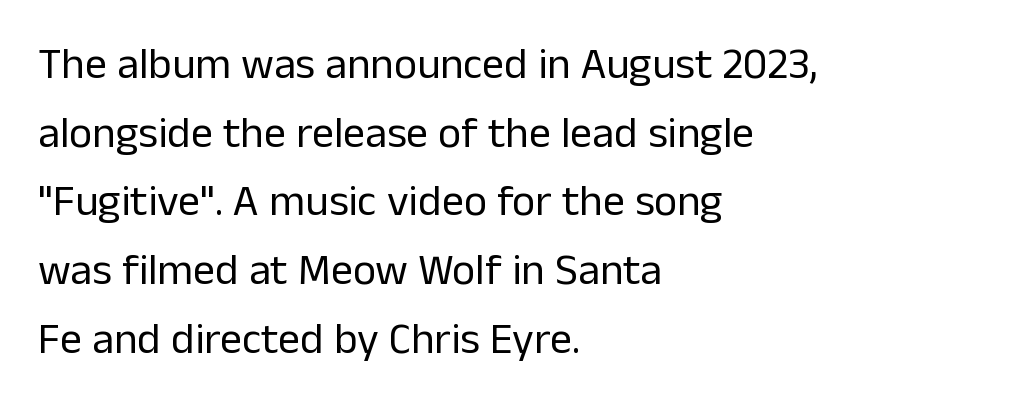
On a weight scale, this lands at 450 or below. Type style note: lacks serifs. Vertically, the passage feels balanced, rows spaced as you'd expect. Posture: straight, roman, zero tilt. The horizontal fit of the characters is conventional and even.
